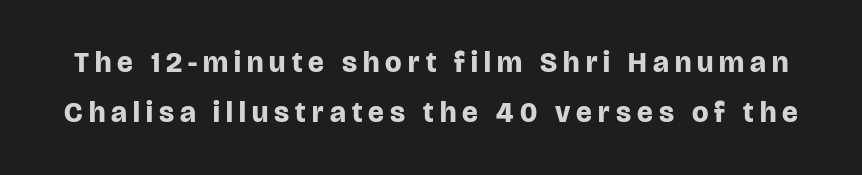
{"serif": "no", "italic": "no", "bold": "yes", "weight": "bold", "width": "normal", "stroke_contrast": "low", "x_height": "large", "monospaced": "no", "underline": "no", "line_spacing_ratio": 1.71, "letter_spacing": "wide", "letter_spacing_em": 0.21, "glyph_px": 29}
